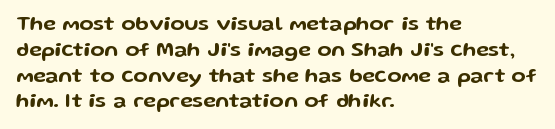
The image shows 21 px text type, upright; set left-aligned, line spacing 1.23x, normal letter spacing, not underlined.
